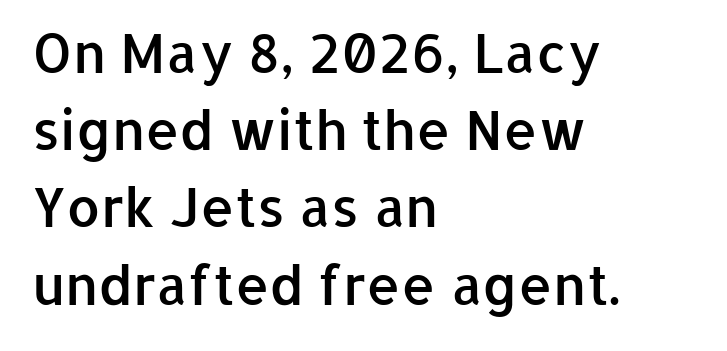
Q: Is the text bold? A: Semi-bold.
Q: Is the text italic (slanted)? A: No, it is upright.
Q: Is the typeface a serif or a sans-serif typeface? A: Sans-serif.
Q: Is the text underlined? A: No.
Q: How is the paragraph aligned? A: Left-aligned.
Q: Is the spacing between letters normal or unusually wide? A: Normal.
Q: Is the spacing between lines tight, normal or loose? A: Normal.
Q: Width (condensed, normal, or wide)? A: Normal.
Q: Stroke contrast? A: Low.
Q: x-height? A: Medium.
Q: Monospaced? A: No.
